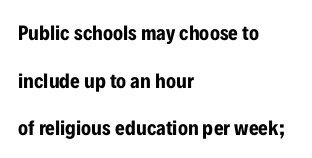
Q: Is the text bold? A: Yes.
Q: Is the text italic (slanted)? A: No, it is upright.
Q: Is the text underlined? A: No.
Q: How is the paragraph aligned? A: Left-aligned.
Q: Is the spacing between letters normal or unusually wide? A: Normal.
Q: Is the spacing between lines tight, normal or loose? A: Loose.
